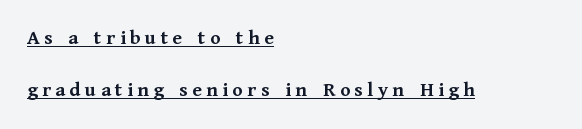
Q: Is the text bold? A: Yes.
Q: Is the text italic (slanted)? A: No, it is upright.
Q: Is the text underlined? A: Yes.
Q: How is the paragraph aligned? A: Left-aligned.
Q: Is the spacing between letters normal or unusually wide? A: Unusually wide.
Q: Is the spacing between lines tight, normal or loose? A: Loose.
